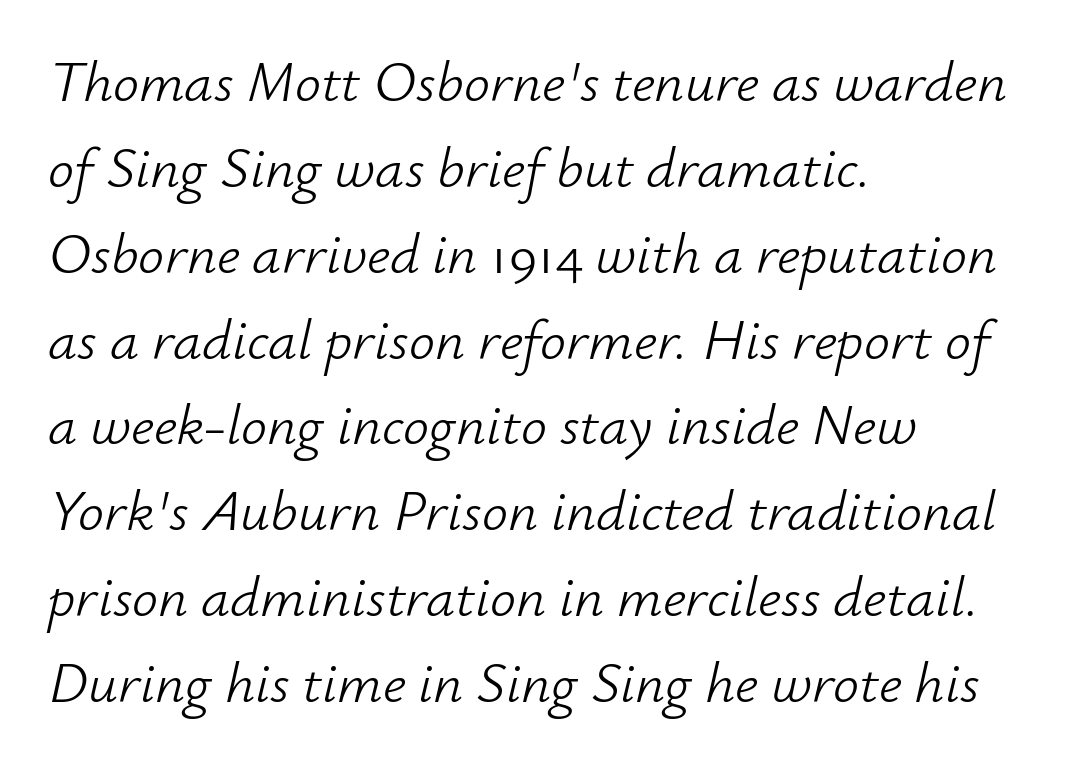
The image shows 58 px light type, italic (leaning right); set left-aligned, normal line spacing (1.48x), normal letter spacing, not underlined; low stroke contrast and a small x-height.
